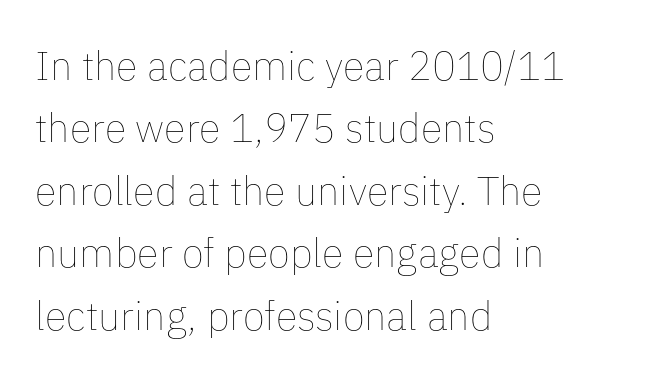
The image shows 40 px thin type, upright; set left-aligned, normal line spacing (1.56x), normal letter spacing, not underlined; low stroke contrast and a medium x-height.
